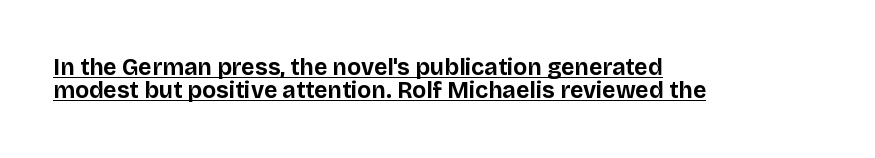
How heavy is the stroke? Heavy — this is a bold. If you drew a ruler down the left edge, every line would touch it. The glyphs are accompanied by a horizontal stroke just below them. Observe the ordinary spacing: letters are neighbours, not strangers. Unlike italic type, these characters show no tilt at all.
